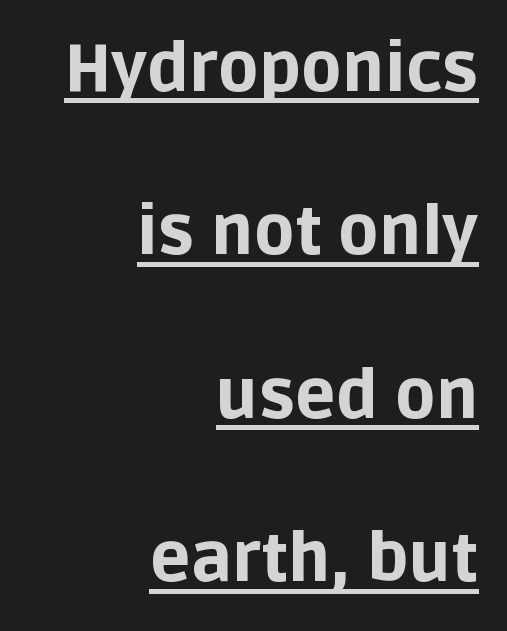
Q: Is the text bold? A: Yes.
Q: Is the text italic (slanted)? A: No, it is upright.
Q: Is the typeface a serif or a sans-serif typeface? A: Sans-serif.
Q: Is the text underlined? A: Yes.
Q: How is the paragraph aligned? A: Right-aligned.
Q: Is the spacing between letters normal or unusually wide? A: Normal.
Q: Is the spacing between lines tight, normal or loose? A: Loose.
Q: Width (condensed, normal, or wide)? A: Normal.
Q: Stroke contrast? A: Low.
Q: x-height? A: Large.
Q: Monospaced? A: No.
